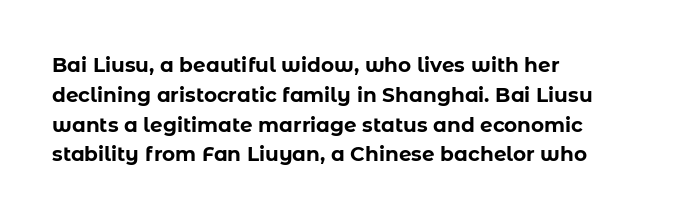
The image shows 20 px bold type, upright; set left-aligned, normal line spacing (1.49x), normal letter spacing, not underlined.
